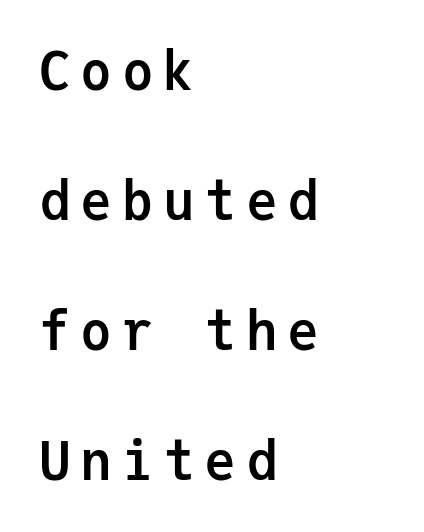
What weight is shown? A full bold with thick strokes. This sample uses a sans-serif face. Every character here occupies the same horizontal width, giving the sample a typewriter-like rhythm. Only glyphs here, with clear space below each row.
